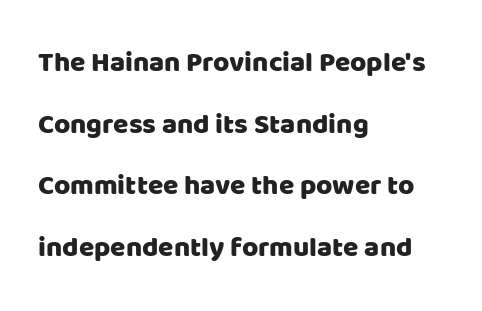
Leftover space on each line is placed entirely after the last word. The tracking reads as untouched default to a designer's eye. Each letter keeps its own natural width here, so spacing adapts to shape. Classification — sans serif.
